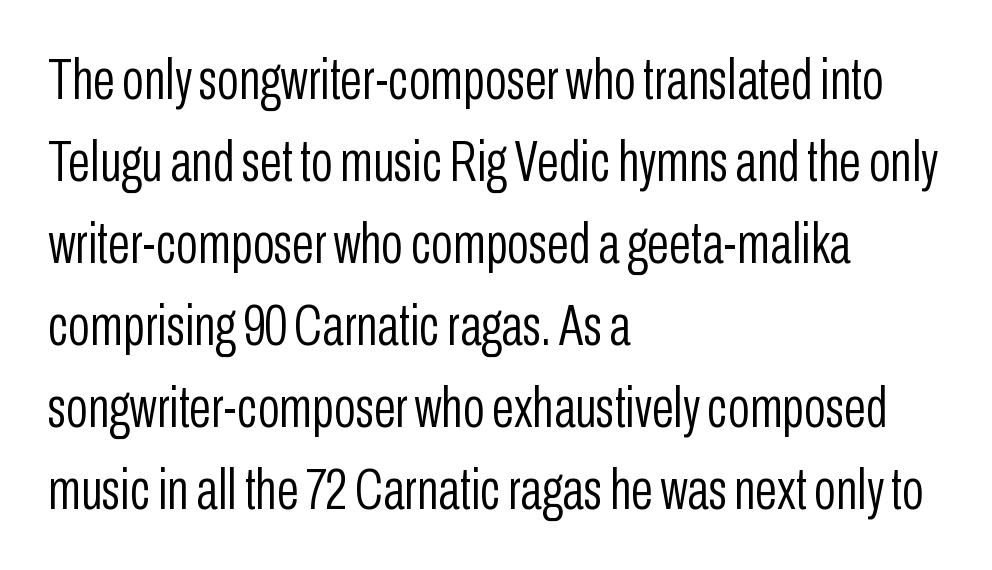
{"serif": "no", "italic": "no", "bold": "no", "weight": "light", "width": "condensed", "stroke_contrast": "low", "x_height": "medium", "monospaced": "no", "underline": "no", "align": "left", "line_spacing": "normal", "line_spacing_ratio": 1.44, "letter_spacing": "normal", "letter_spacing_em": 0.0, "glyph_px": 57}
